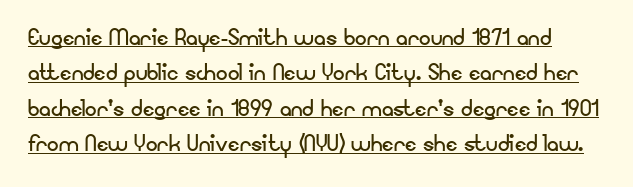
Letterform terminals end flat and unadorned throughout the passage. Is the type heavy? It reads as light-to-regular instead. Every stem runs plumb, perpendicular to the baseline. These lines are rendered in a variable-pitch font.
